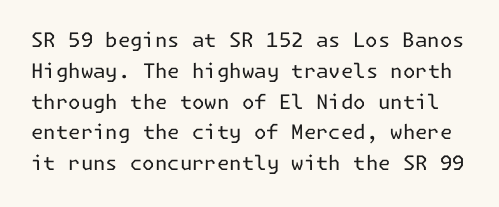
Q: Is the text bold? A: No.
Q: Is the text italic (slanted)? A: No, it is upright.
Q: Is the text underlined? A: No.
Q: Is the spacing between letters normal or unusually wide? A: Normal.
Q: Is the spacing between lines tight, normal or loose? A: Normal.
